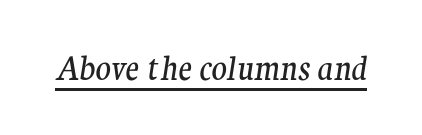
Q: Is the text bold? A: No.
Q: Is the text italic (slanted)? A: Yes, it leans right by about 9 degrees.
Q: Is the typeface a serif or a sans-serif typeface? A: Serif.
Q: Is the text underlined? A: Yes.
Q: Is the spacing between letters normal or unusually wide? A: Normal.
Q: Width (condensed, normal, or wide)? A: Normal.
Q: Stroke contrast? A: Medium.
Q: x-height? A: Medium.
Q: Monospaced? A: No.
